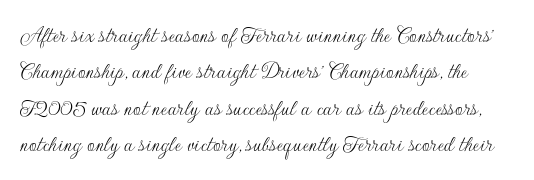
{"bold": "no", "underline": "no", "line_spacing": "normal", "line_spacing_ratio": 1.52, "letter_spacing": "normal", "letter_spacing_em": 0.0, "glyph_px": 24}
